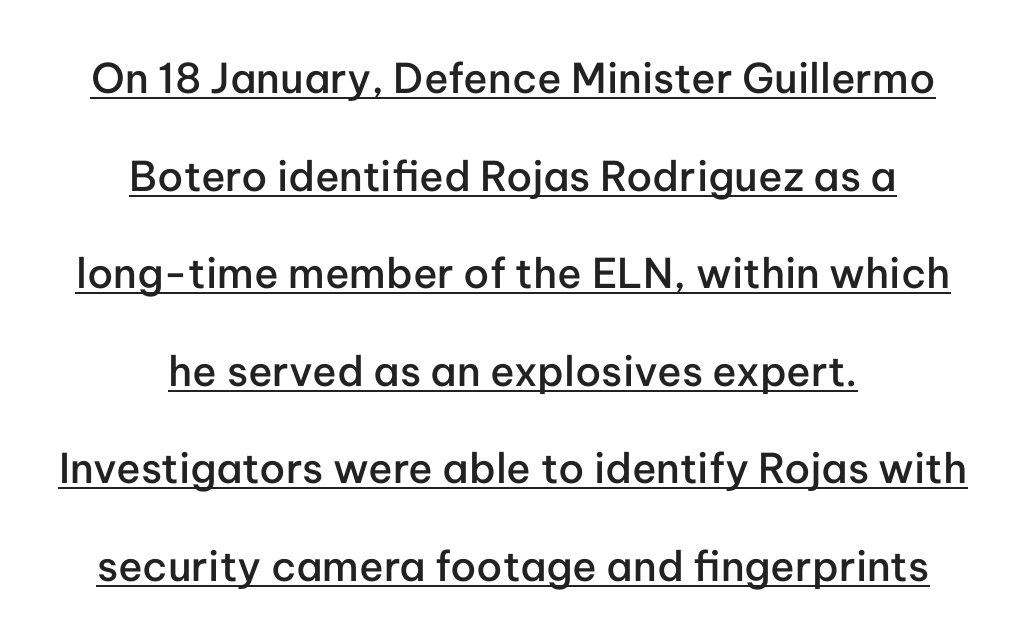
The image shows 41 px semibold sans-serif type, upright; set centered, loose line spacing (2.38x), normal letter spacing, underlined; low stroke contrast and a medium x-height.
